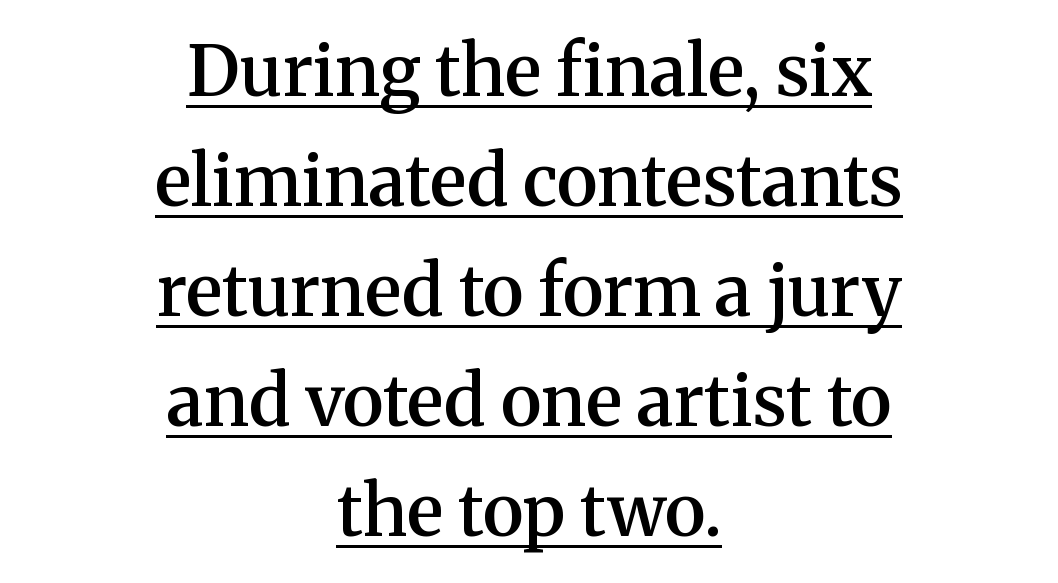
Q: Is the text bold? A: Semi-bold.
Q: Is the text italic (slanted)? A: No, it is upright.
Q: Is the typeface a serif or a sans-serif typeface? A: Serif.
Q: Is the text underlined? A: Yes.
Q: How is the paragraph aligned? A: Centered.
Q: Is the spacing between letters normal or unusually wide? A: Normal.
Q: Is the spacing between lines tight, normal or loose? A: Normal.
Q: Width (condensed, normal, or wide)? A: Normal.
Q: Stroke contrast? A: Medium.
Q: x-height? A: Medium.
Q: Monospaced? A: No.
